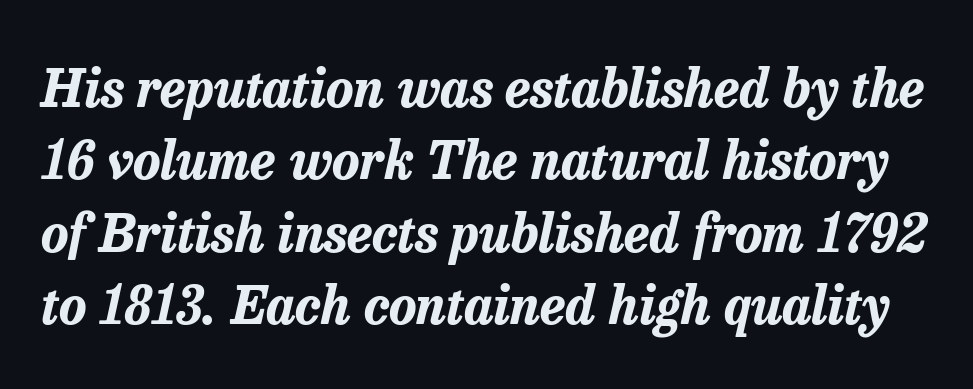
{"italic": "yes", "lean": "right", "slant_degrees": 13, "bold": "yes", "weight": "bold", "width": "normal", "stroke_contrast": "low", "x_height": "medium", "monospaced": "no", "underline": "no", "line_spacing": "normal", "line_spacing_ratio": 1.39, "letter_spacing": "normal", "letter_spacing_em": 0.0, "glyph_px": 52}
